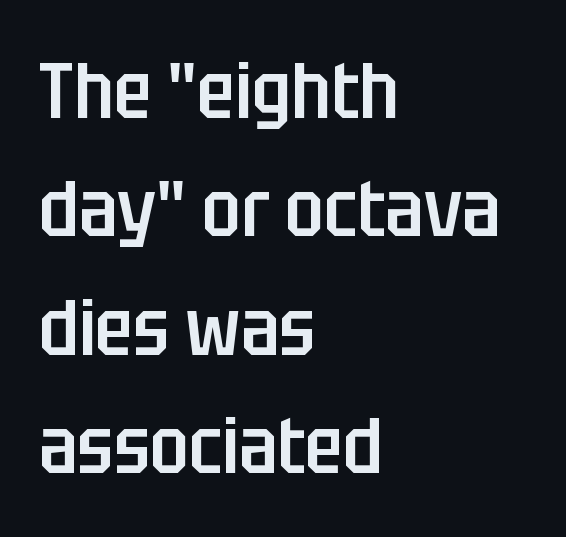
{"serif": "no", "italic": "no", "bold": "semi", "weight": "semibold", "width": "condensed", "stroke_contrast": "low", "x_height": "large", "monospaced": "no", "underline": "no", "align": "left", "line_spacing": "normal", "line_spacing_ratio": 1.5, "letter_spacing": "normal", "letter_spacing_em": 0.0, "glyph_px": 79}
